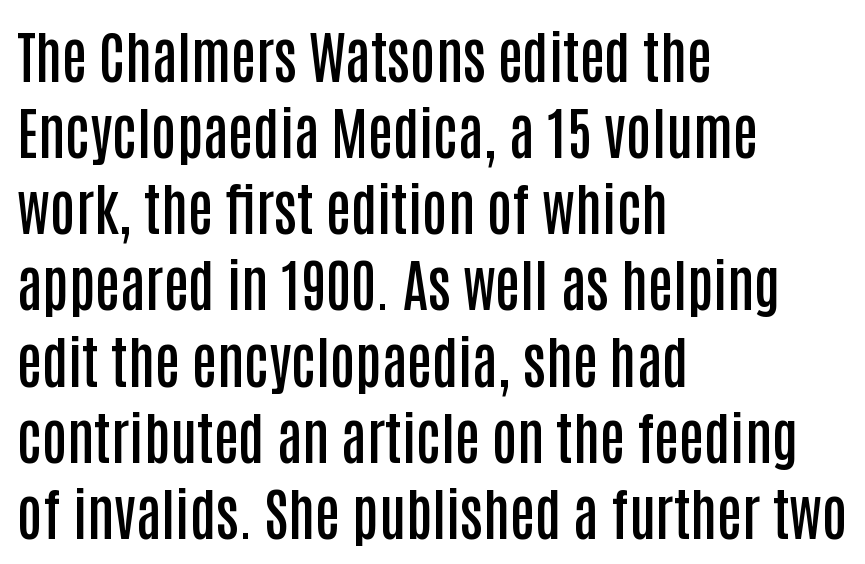
Q: Is the text bold? A: Semi-bold.
Q: Is the text italic (slanted)? A: No, it is upright.
Q: Is the typeface a serif or a sans-serif typeface? A: Sans-serif.
Q: Is the text underlined? A: No.
Q: How is the paragraph aligned? A: Left-aligned.
Q: Is the spacing between letters normal or unusually wide? A: Normal.
Q: Is the spacing between lines tight, normal or loose? A: Normal.
Q: Width (condensed, normal, or wide)? A: Condensed.
Q: Stroke contrast? A: Low.
Q: x-height? A: Large.
Q: Monospaced? A: No.
